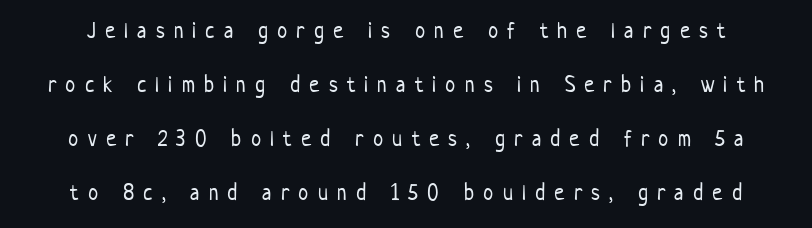
{"italic": "no", "bold": "no", "underline": "no", "line_spacing": "loose", "line_spacing_ratio": 2.35, "letter_spacing": "wide", "letter_spacing_em": 0.4, "glyph_px": 23}
